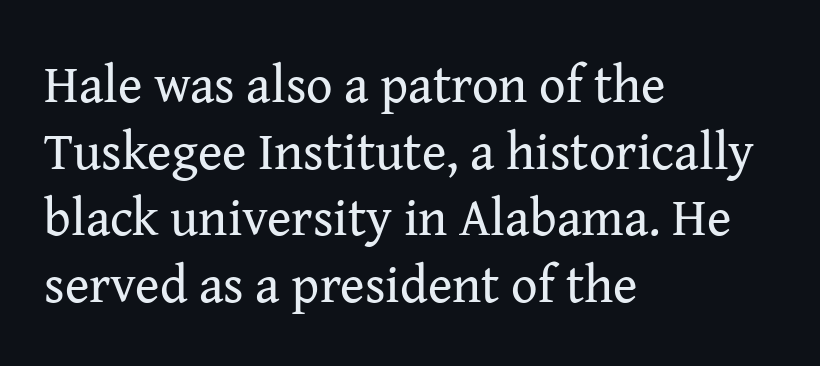
{"serif": "yes", "italic": "no", "bold": "no", "weight": "regular", "width": "normal", "stroke_contrast": "medium", "x_height": "medium", "monospaced": "no", "underline": "no", "align": "left", "line_spacing": "normal", "line_spacing_ratio": 1.28, "letter_spacing": "normal", "letter_spacing_em": 0.0, "glyph_px": 52}
